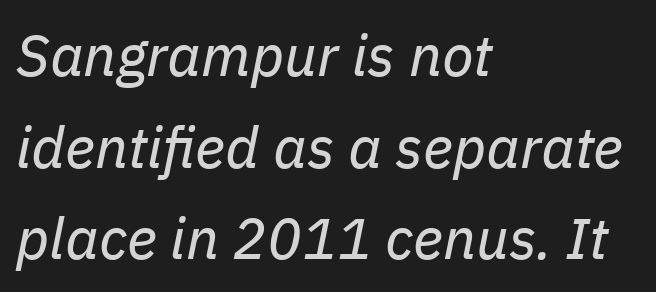
The image shows 58 px regular-weight type, italic (leaning right); set left-aligned, normal line spacing (1.58x), normal letter spacing, not underlined; low stroke contrast and a medium x-height.
